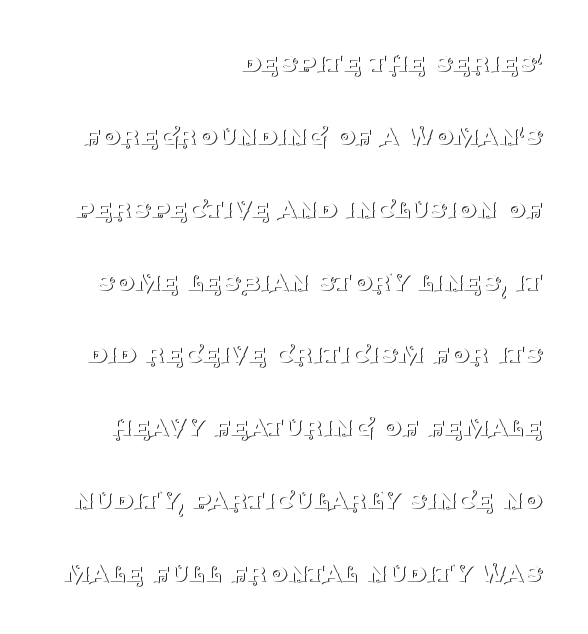
Q: Is the text bold? A: No.
Q: Is the text italic (slanted)? A: No, it is upright.
Q: Is the typeface a serif or a sans-serif typeface? A: Serif.
Q: Is the text underlined? A: No.
Q: How is the paragraph aligned? A: Right-aligned.
Q: Is the spacing between letters normal or unusually wide? A: Normal.
Q: Is the spacing between lines tight, normal or loose? A: Loose.
Q: Width (condensed, normal, or wide)? A: Normal.
Q: Stroke contrast? A: Medium.
Q: x-height? A: Large.
Q: Monospaced? A: No.
